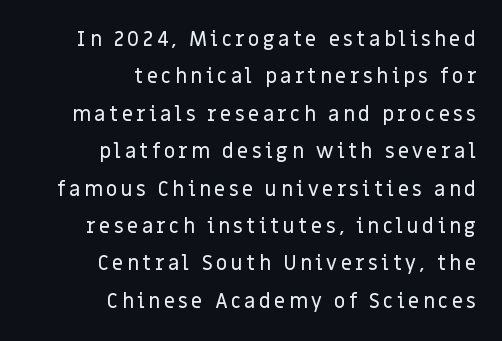
The image shows 20 px text type, upright; set right-aligned, line spacing 1.87x, not underlined.
